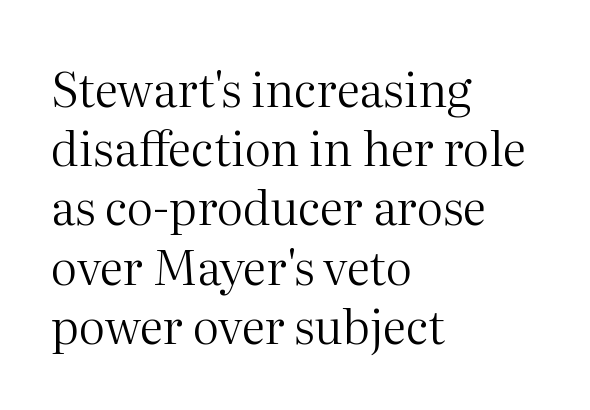
The letters carry serifs — small finishing strokes at the ends of their stems. The lines are quadded left. Note the varied advance widths — an 'i' is clearly narrower than an 'm'. Descender tails drop into unmarked territory. Look at the tracking — it's just the regular setting, nothing added. Leading: standard.
